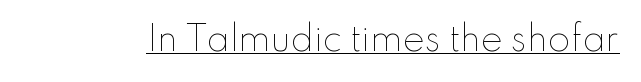
{"italic": "no", "bold": "no", "weight": "thin", "width": "normal", "stroke_contrast": "low", "x_height": "small", "monospaced": "no", "underline": "yes", "letter_spacing": "normal", "letter_spacing_em": 0.0, "glyph_px": 33}
